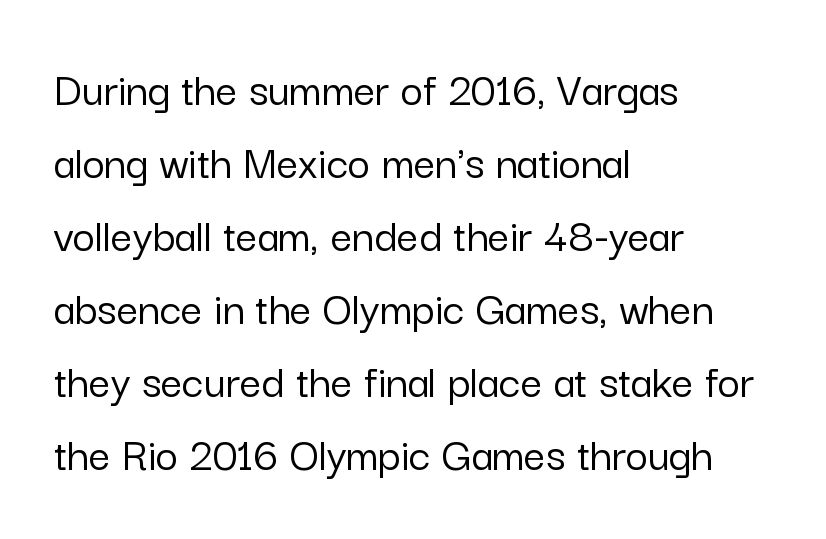
{"serif": "no", "italic": "no", "width": "normal", "stroke_contrast": "low", "x_height": "medium", "monospaced": "no", "underline": "no", "align": "left", "line_spacing": "normal", "line_spacing_ratio": 1.52, "letter_spacing": "normal", "letter_spacing_em": 0.0, "glyph_px": 48}
